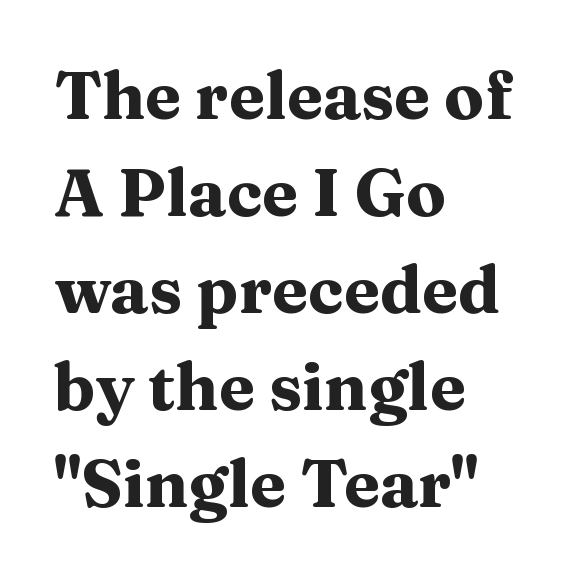
Q: Is the text bold? A: Yes.
Q: Is the text italic (slanted)? A: No, it is upright.
Q: Is the typeface a serif or a sans-serif typeface? A: Serif.
Q: Is the text underlined? A: No.
Q: How is the paragraph aligned? A: Left-aligned.
Q: Is the spacing between letters normal or unusually wide? A: Normal.
Q: Is the spacing between lines tight, normal or loose? A: Normal.
Q: Width (condensed, normal, or wide)? A: Wide.
Q: Stroke contrast? A: Medium.
Q: x-height? A: Medium.
Q: Monospaced? A: No.
